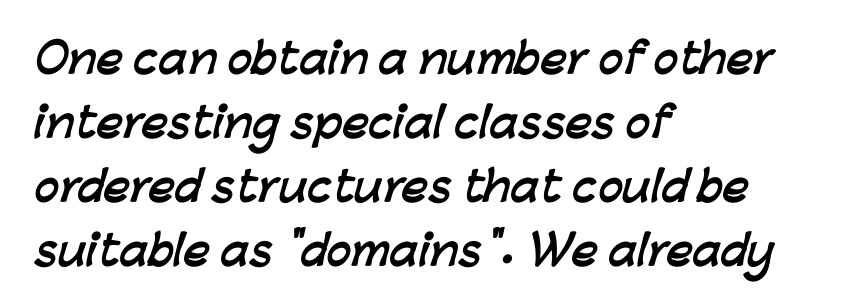
{"serif": "no", "bold": "yes", "weight": "semibold", "width": "normal", "stroke_contrast": "low", "x_height": "medium", "monospaced": "no", "underline": "no", "align": "left", "line_spacing": "normal", "line_spacing_ratio": 1.56, "letter_spacing": "normal", "letter_spacing_em": 0.0, "glyph_px": 41}
